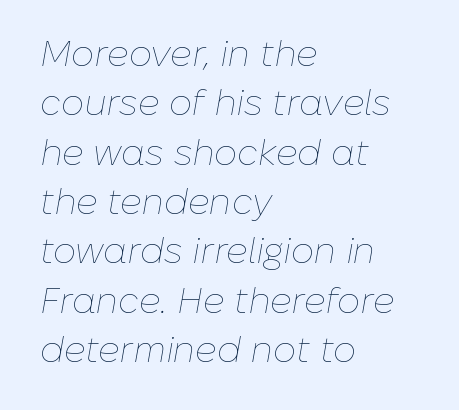
The image shows 36 px thin type, italic (leaning right); set left-aligned, normal line spacing (1.37x), normal letter spacing, not underlined; low stroke contrast and a medium x-height.
